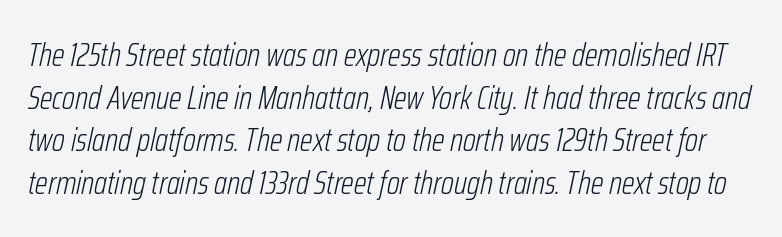
Q: Is the text bold? A: No.
Q: Is the text italic (slanted)? A: Yes, it leans right by about 12 degrees.
Q: Is the text underlined? A: No.
Q: Is the spacing between letters normal or unusually wide? A: Normal.
Q: Is the spacing between lines tight, normal or loose? A: Normal.
Q: Width (condensed, normal, or wide)? A: Condensed.
Q: Stroke contrast? A: Low.
Q: x-height? A: Medium.
Q: Monospaced? A: No.
